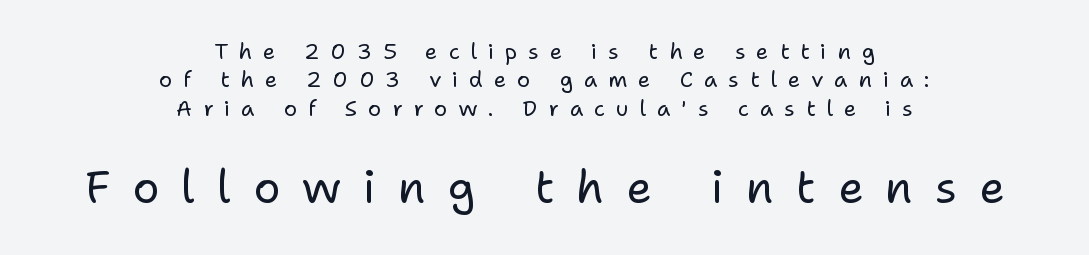
{"serif": "no", "italic": "no", "bold": "no", "weight": "regular", "width": "normal", "stroke_contrast": "low", "x_height": "medium", "monospaced": "no", "underline": "no", "align": "center", "line_spacing": "normal", "line_spacing_ratio": 1.29, "letter_spacing": "wide", "letter_spacing_em": 0.49, "larger_block": "second", "size_ratio": 2.05, "glyph_px": 45}
